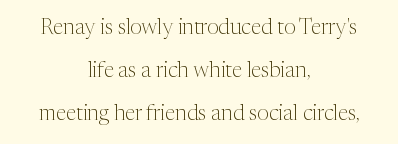
The image shows 21 px text type, upright; set centered, loose line spacing (2.04x), normal letter spacing, not underlined.
